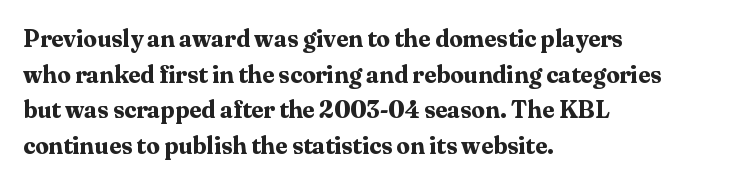
Its strokes are broad and dark, the hallmark of bold type. Short and long lines alike share a common starting point at left. Reading down the column, the eye jumps a familiar distance to each next line. Bare-footed words on every line.
